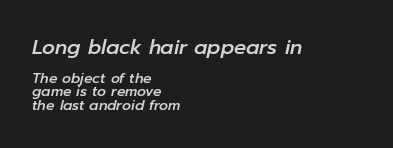
{"italic": "yes", "lean": "right", "slant_degrees": 12, "underline": "no", "align": "left", "line_spacing": "tight", "line_spacing_ratio": 0.95, "letter_spacing": "normal", "letter_spacing_em": 0.0, "larger_block": "first", "size_ratio": 1.43, "glyph_px": 20}
